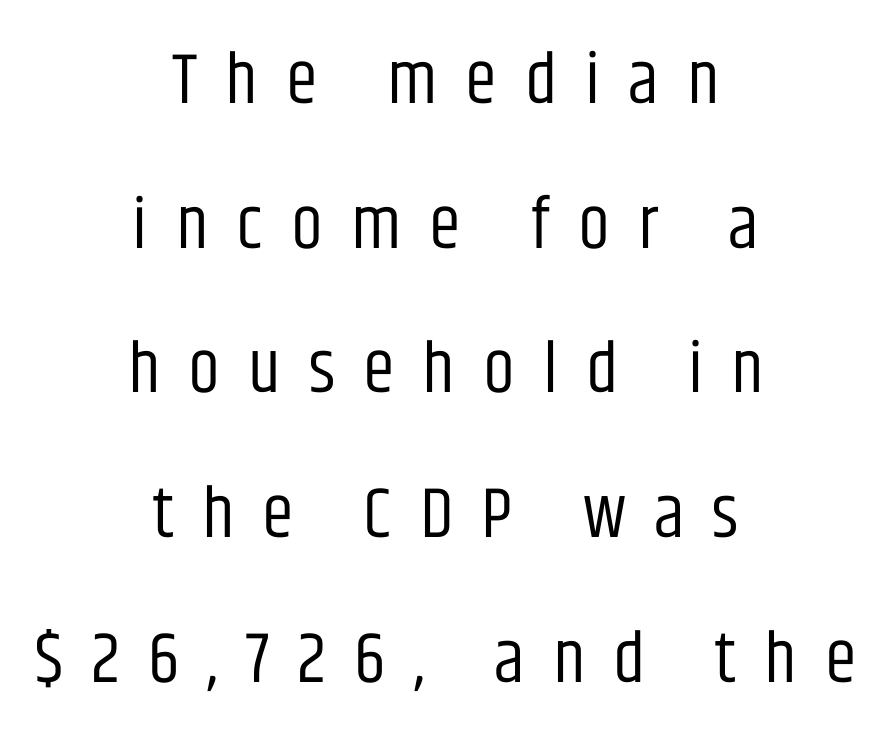
Q: Is the text bold? A: No.
Q: Is the text italic (slanted)? A: No, it is upright.
Q: Is the typeface a serif or a sans-serif typeface? A: Sans-serif.
Q: Is the text underlined? A: No.
Q: How is the paragraph aligned? A: Centered.
Q: Is the spacing between letters normal or unusually wide? A: Unusually wide.
Q: Is the spacing between lines tight, normal or loose? A: Loose.
Q: Width (condensed, normal, or wide)? A: Condensed.
Q: Stroke contrast? A: Low.
Q: x-height? A: Large.
Q: Monospaced? A: No.
